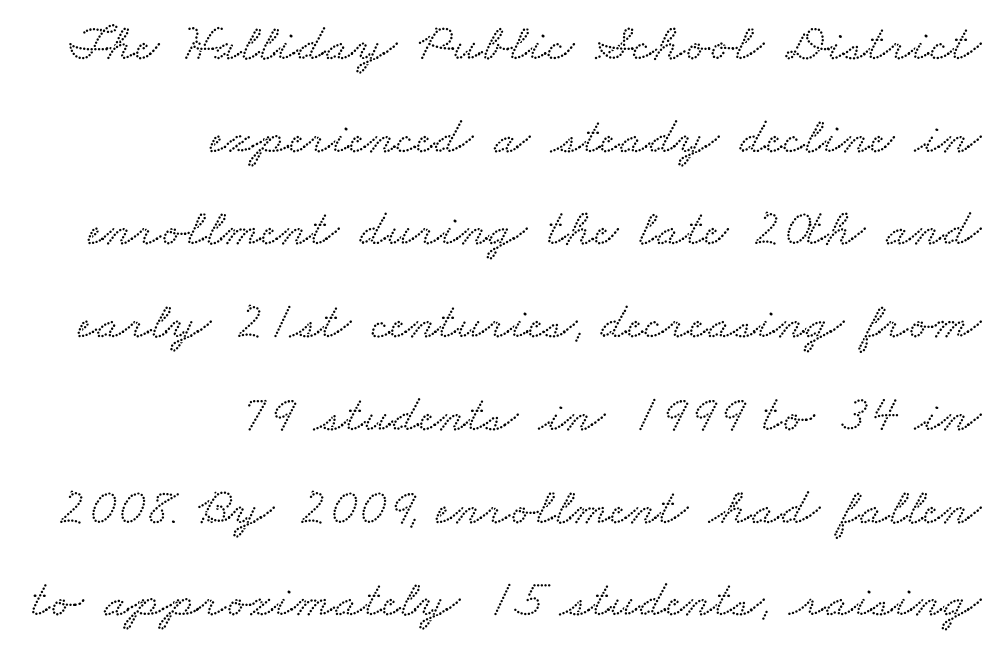
Q: Is the typeface a serif or a sans-serif typeface? A: Serif.
Q: Is the text underlined? A: No.
Q: How is the paragraph aligned? A: Right-aligned.
Q: Is the spacing between letters normal or unusually wide? A: Normal.
Q: Width (condensed, normal, or wide)? A: Wide.
Q: Stroke contrast? A: Low.
Q: x-height? A: Small.
Q: Monospaced? A: No.
